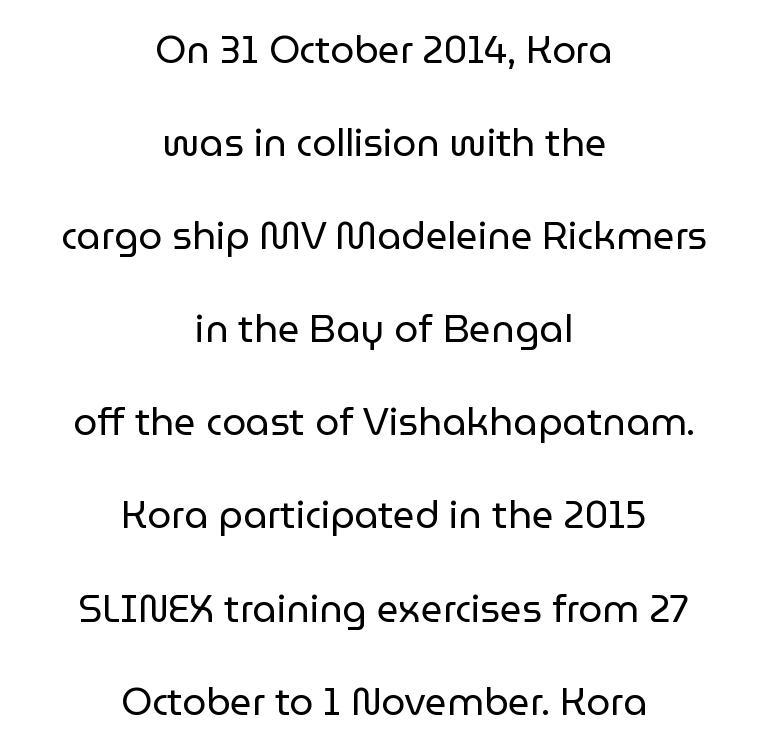
Grotesque or geometric, the face here clearly has no serifs. Alignment: centered. The axis of the letterforms is exactly vertical. Ink coverage per letter is moderate at most. Default kerning and tracking; the words read as compact shapes. The face used here is proportionally spaced, like ordinary book or web type.
